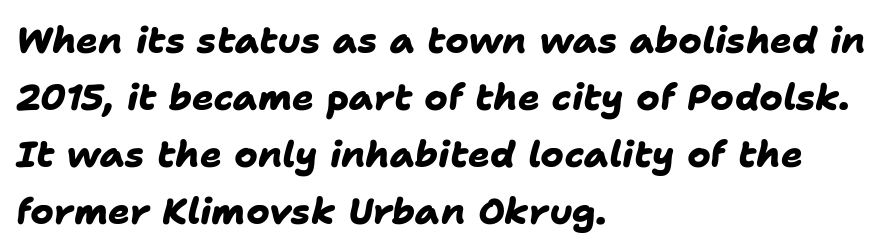
{"serif": "no", "bold": "yes", "weight": "heavy", "width": "normal", "stroke_contrast": "low", "x_height": "medium", "monospaced": "no", "underline": "no", "align": "left", "line_spacing": "normal", "line_spacing_ratio": 1.58, "letter_spacing": "normal", "letter_spacing_em": 0.0, "glyph_px": 36}
